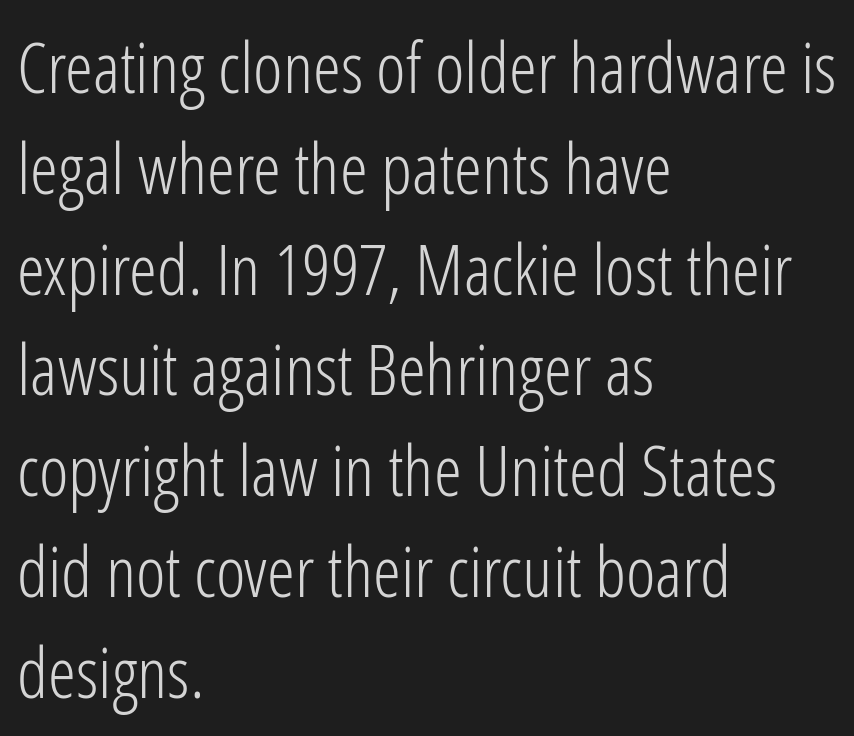
{"serif": "no", "italic": "no", "bold": "no", "weight": "light", "width": "condensed", "stroke_contrast": "low", "x_height": "medium", "monospaced": "no", "underline": "no", "align": "left", "line_spacing": "normal", "line_spacing_ratio": 1.42, "letter_spacing": "normal", "letter_spacing_em": 0.0, "glyph_px": 71}
